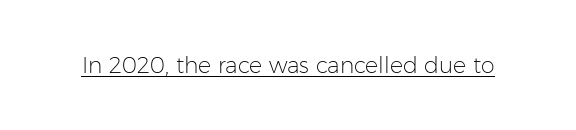
The image shows 22 px text type, upright; set normal letter spacing, underlined.
